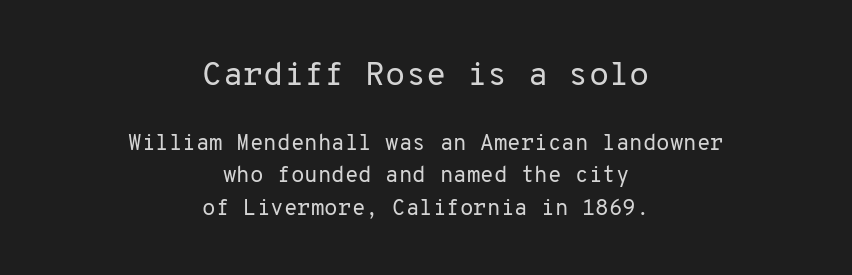
This is sans-serif lettering, the kind often seen on screens and signage. Tall strokes in this sample are plumb rather than angled. If you measured baseline to baseline, you'd find a middling distance. Words appear dense and cohesive because spacing is normal.
